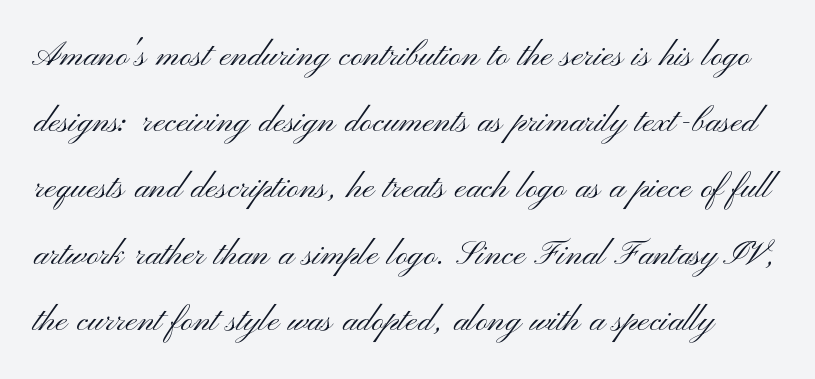
Q: Is the text bold? A: No.
Q: Is the text italic (slanted)? A: Yes.
Q: Is the typeface a serif or a sans-serif typeface? A: Sans-serif.
Q: Is the text underlined? A: No.
Q: Is the spacing between letters normal or unusually wide? A: Normal.
Q: Is the spacing between lines tight, normal or loose? A: Normal.
Q: Width (condensed, normal, or wide)? A: Wide.
Q: Stroke contrast? A: Medium.
Q: x-height? A: Small.
Q: Monospaced? A: No.
